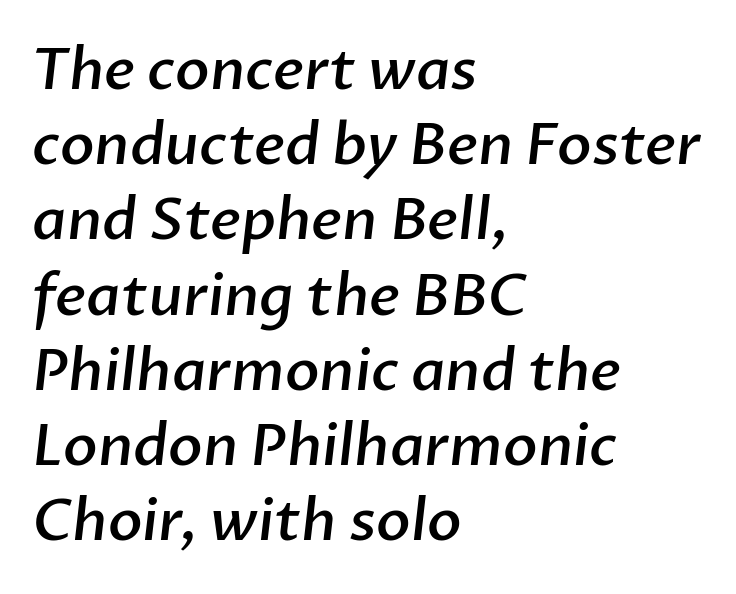
Is this a fixed-width face? No — the glyphs have proportional, varying widths. Compared with an ordinary text face, these strokes are moderately heavier — a semibold. Inter-character spacing is left at the font's built-in metrics. Students, observe: this is what conventionally led text looks like.
